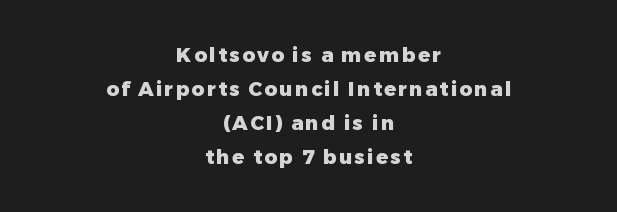
Q: Is the text bold? A: Yes.
Q: Is the text italic (slanted)? A: No, it is upright.
Q: Is the text underlined? A: No.
Q: How is the paragraph aligned? A: Centered.
Q: Is the spacing between lines tight, normal or loose? A: Normal.
